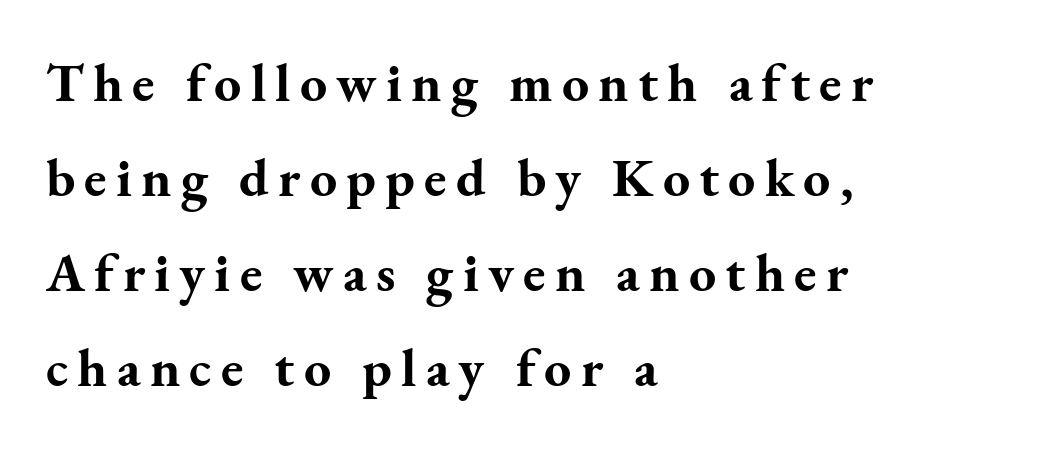
{"serif": "yes", "italic": "no", "bold": "yes", "weight": "bold", "width": "normal", "stroke_contrast": "medium", "x_height": "small", "monospaced": "no", "underline": "no", "align": "left", "line_spacing_ratio": 1.76, "glyph_px": 54}
